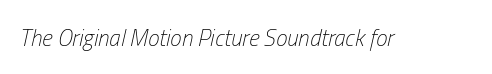
{"italic": "yes", "lean": "right", "slant_degrees": 13, "bold": "no", "underline": "no", "letter_spacing": "normal", "letter_spacing_em": 0.0, "glyph_px": 23}
